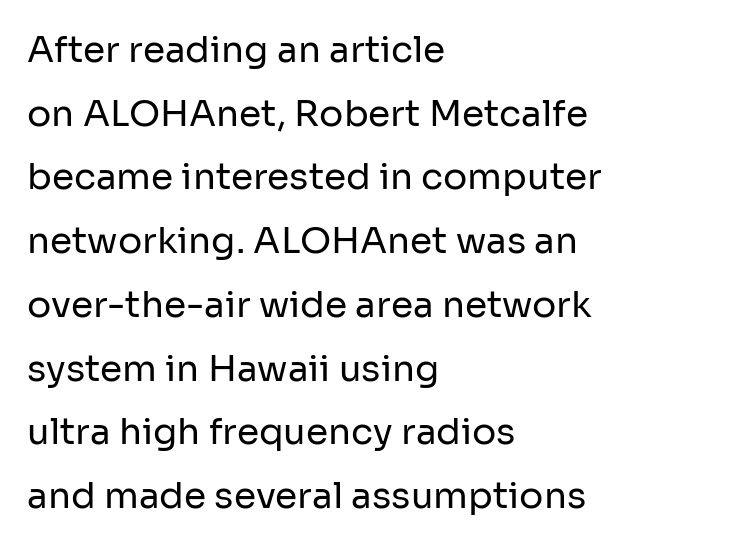
Each stroke keeps to a modest, everyday thickness or less. Compared with typical body copy, the letter spacing here is the same. Note the varied advance widths — an 'i' is clearly narrower than an 'm'. A student would call this left alignment; a typographer would say flush left, rag right. Stroke terminals: plain, sans-serif. Descenders are the only things crossing below the line.
